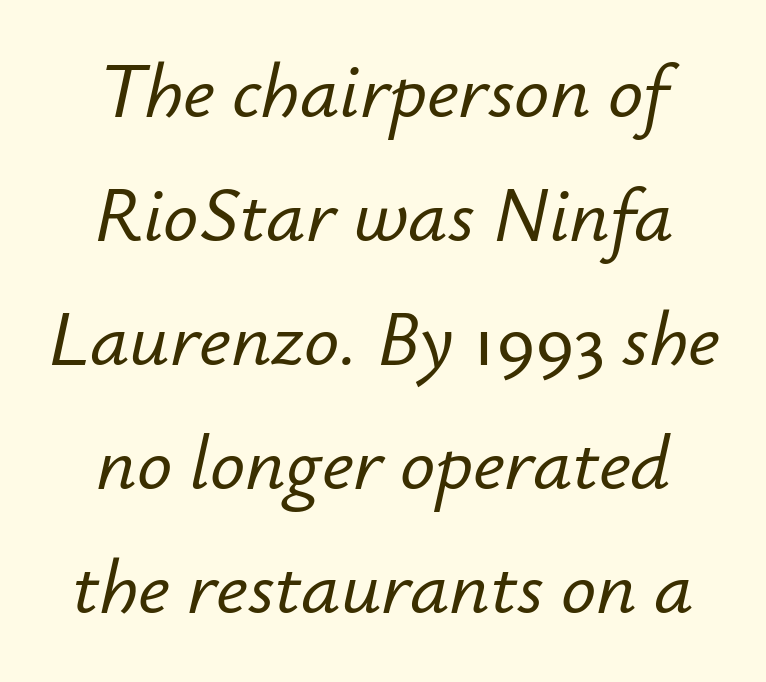
{"italic": "yes", "lean": "right", "slant_degrees": 12, "width": "normal", "stroke_contrast": "low", "x_height": "small", "monospaced": "no", "underline": "no", "align": "center", "line_spacing": "normal", "line_spacing_ratio": 1.59, "letter_spacing": "normal", "letter_spacing_em": 0.0, "glyph_px": 78}
